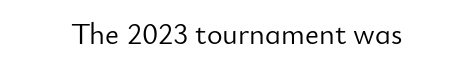
{"serif": "no", "italic": "no", "bold": "no", "weight": "light", "width": "normal", "stroke_contrast": "low", "x_height": "small", "monospaced": "no", "underline": "no", "letter_spacing": "normal", "letter_spacing_em": 0.0, "glyph_px": 30}
